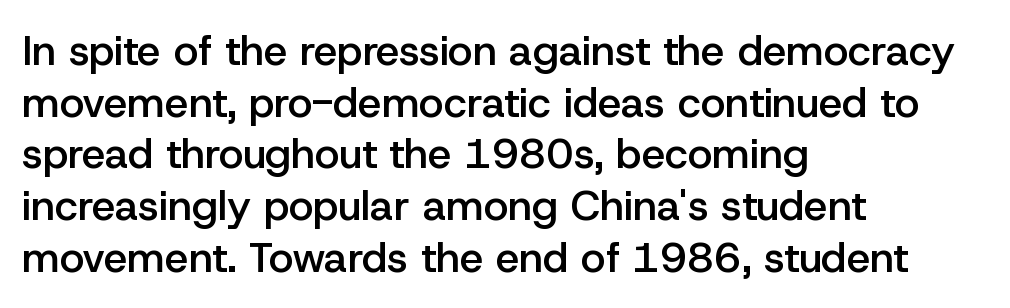
{"serif": "no", "italic": "no", "bold": "semi", "weight": "semibold", "width": "normal", "stroke_contrast": "low", "x_height": "medium", "monospaced": "no", "underline": "no", "align": "left", "line_spacing_ratio": 1.23, "letter_spacing": "normal", "letter_spacing_em": 0.0, "glyph_px": 42}
